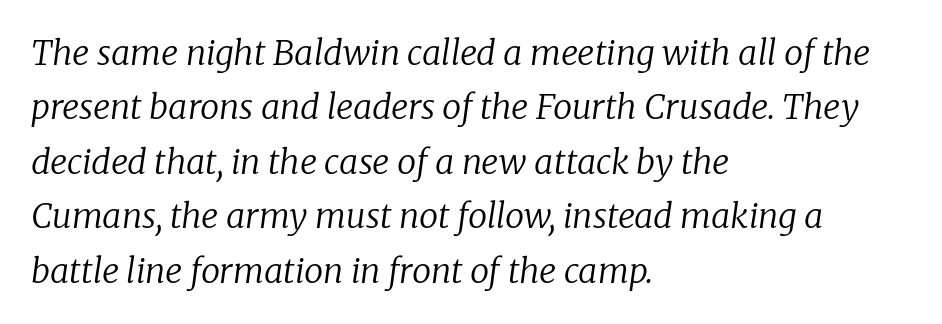
Q: Is the text bold? A: No.
Q: Is the text italic (slanted)? A: Yes, it leans right by about 8 degrees.
Q: Is the typeface a serif or a sans-serif typeface? A: Serif.
Q: Is the text underlined? A: No.
Q: How is the paragraph aligned? A: Left-aligned.
Q: Is the spacing between letters normal or unusually wide? A: Normal.
Q: Is the spacing between lines tight, normal or loose? A: Normal.
Q: Width (condensed, normal, or wide)? A: Normal.
Q: Stroke contrast? A: Low.
Q: x-height? A: Medium.
Q: Monospaced? A: No.
